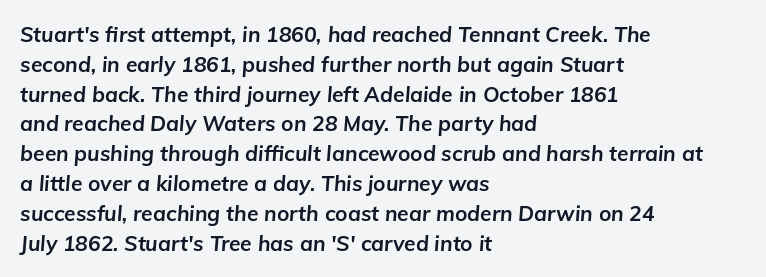
The image shows 21 px bold type, italic (leaning right); set left-aligned, normal line spacing (1.42x), normal letter spacing, not underlined.
